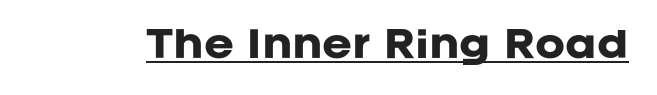
A typesetter would call this proportional, since set widths differ per character. Italic? Not at all — the glyphs are vertical. These words are printed bold, with thick strokes throughout. Tracking value appears to be zero — textbook default spacing.
